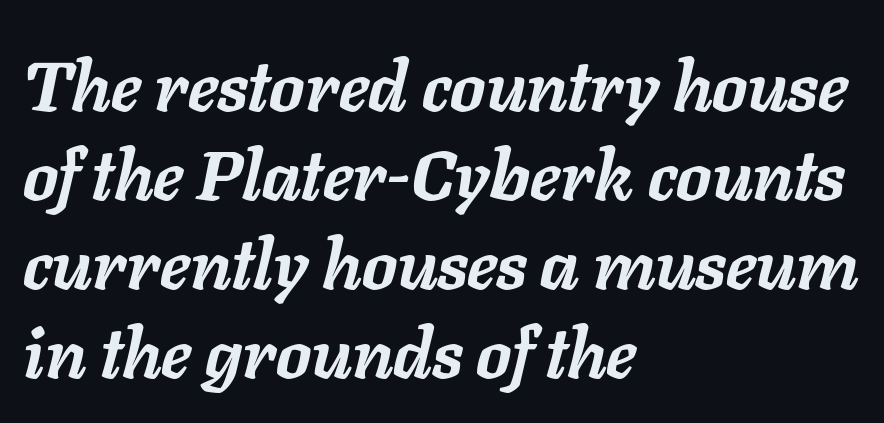
Default kerning and tracking; the words read as compact shapes. Think of a printed novel: that variable character pitch is what you see here. The paragraph has a hard left edge and a soft right edge. Slant detected: the letters are inclined. The specimen omits any rule beneath the text block's lines.
